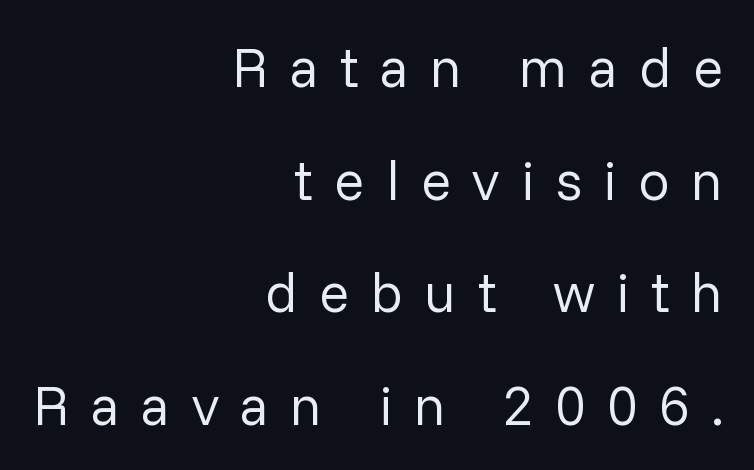
Note the varied advance widths — an 'i' is clearly narrower than an 'm'. This is the regular roman posture of the typeface. Stems here are at most as thick as an everyday book face. Layout note: lines flush right.
